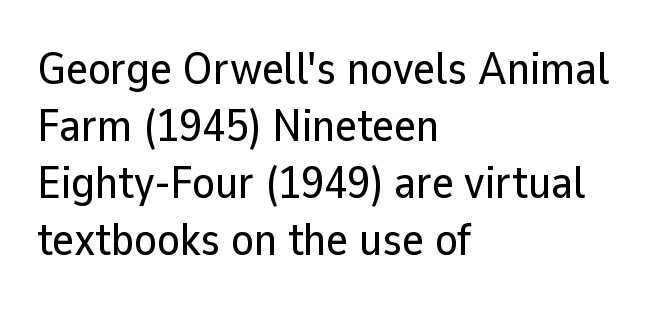
Q: Is the text italic (slanted)? A: No, it is upright.
Q: Is the typeface a serif or a sans-serif typeface? A: Sans-serif.
Q: Is the text underlined? A: No.
Q: How is the paragraph aligned? A: Left-aligned.
Q: Is the spacing between letters normal or unusually wide? A: Normal.
Q: Width (condensed, normal, or wide)? A: Normal.
Q: Stroke contrast? A: Low.
Q: x-height? A: Medium.
Q: Monospaced? A: No.
